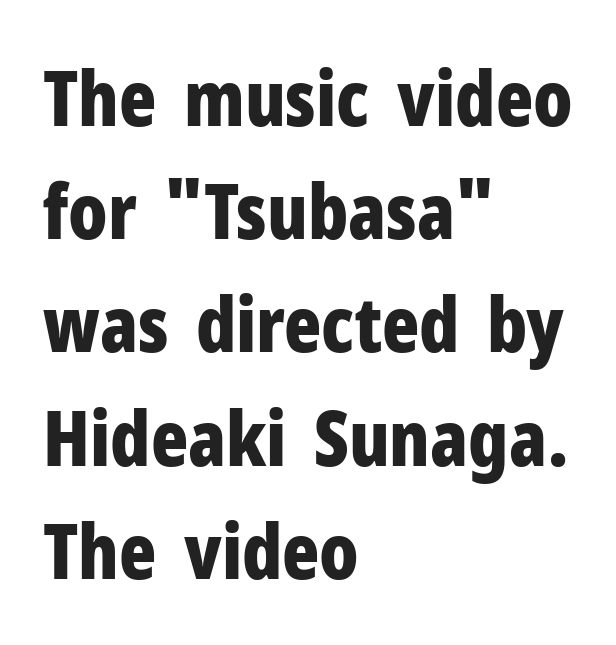
{"serif": "no", "italic": "no", "bold": "yes", "weight": "bold", "width": "condensed", "stroke_contrast": "low", "x_height": "medium", "monospaced": "no", "underline": "no", "align": "left", "line_spacing": "normal", "line_spacing_ratio": 1.47, "letter_spacing": "normal", "letter_spacing_em": 0.0, "glyph_px": 77}
